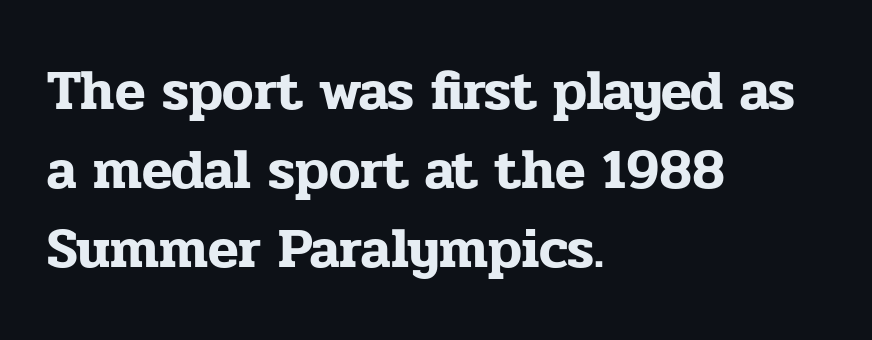
The image shows 56 px serif type, upright; set left-aligned, normal line spacing (1.41x), normal letter spacing, not underlined; low stroke contrast and a medium x-height.
